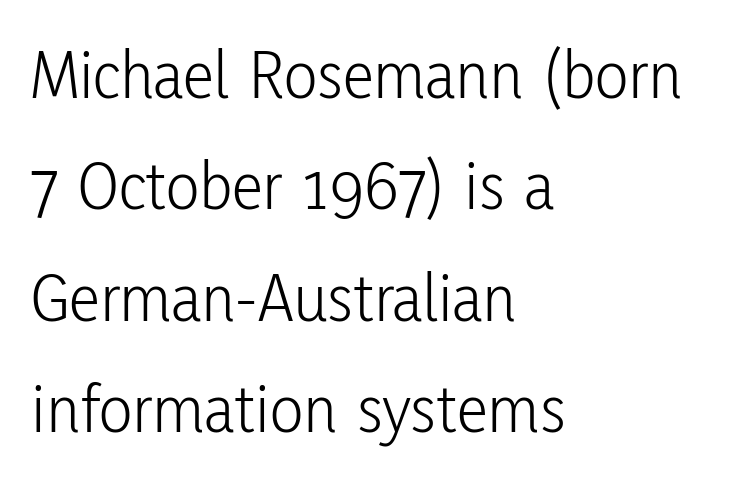
{"serif": "no", "italic": "no", "bold": "no", "weight": "light", "width": "condensed", "stroke_contrast": "low", "x_height": "medium", "monospaced": "no", "underline": "no", "align": "left", "line_spacing": "normal", "line_spacing_ratio": 1.59, "letter_spacing": "normal", "letter_spacing_em": 0.0, "glyph_px": 70}
